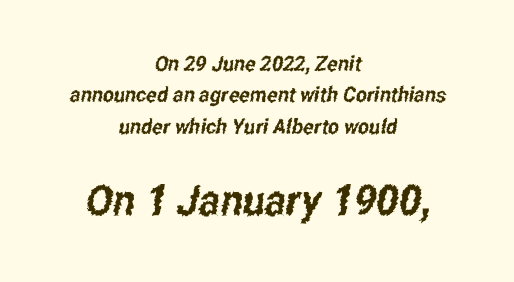
The image shows 42 px condensed sans-serif type; set centered, normal line spacing (1.5x), normal letter spacing, not underlined; the second (bottom) block is 2.0x larger; low stroke contrast and a medium x-height.
